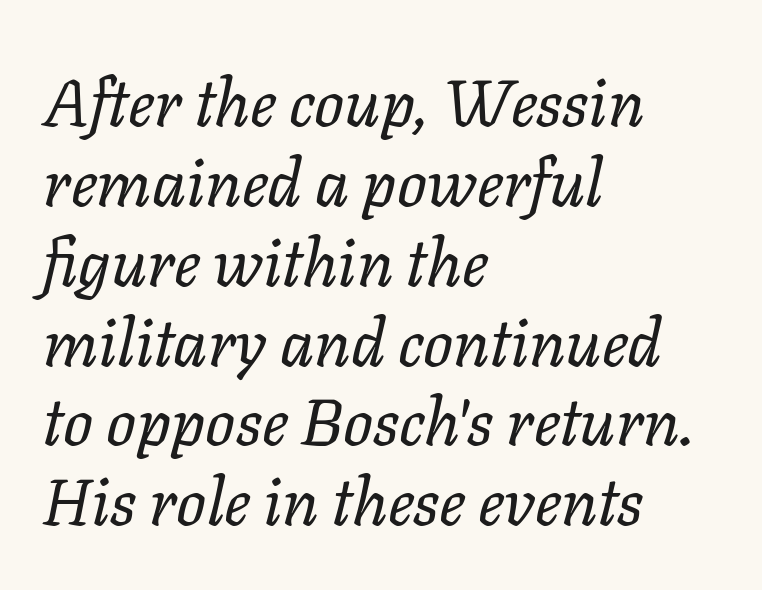
{"italic": "yes", "lean": "right", "slant_degrees": 11, "bold": "no", "weight": "regular", "width": "normal", "stroke_contrast": "low", "x_height": "medium", "monospaced": "no", "underline": "no", "align": "left", "line_spacing_ratio": 1.21, "letter_spacing": "normal", "letter_spacing_em": 0.0, "glyph_px": 66}
